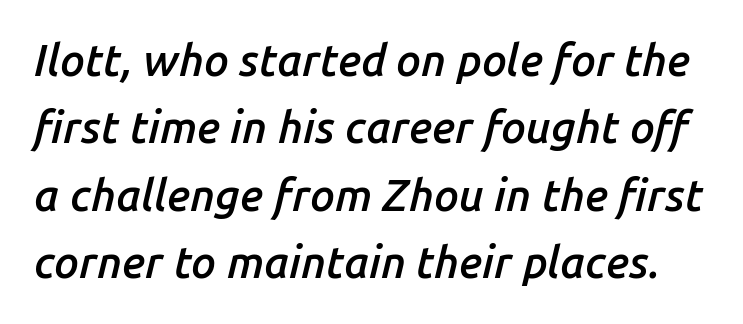
Q: Is the text bold? A: Semi-bold.
Q: Is the text italic (slanted)? A: Yes, it leans right by about 14 degrees.
Q: Is the text underlined? A: No.
Q: Is the spacing between letters normal or unusually wide? A: Normal.
Q: Is the spacing between lines tight, normal or loose? A: Normal.
Q: Width (condensed, normal, or wide)? A: Normal.
Q: Stroke contrast? A: Low.
Q: x-height? A: Medium.
Q: Monospaced? A: No.
